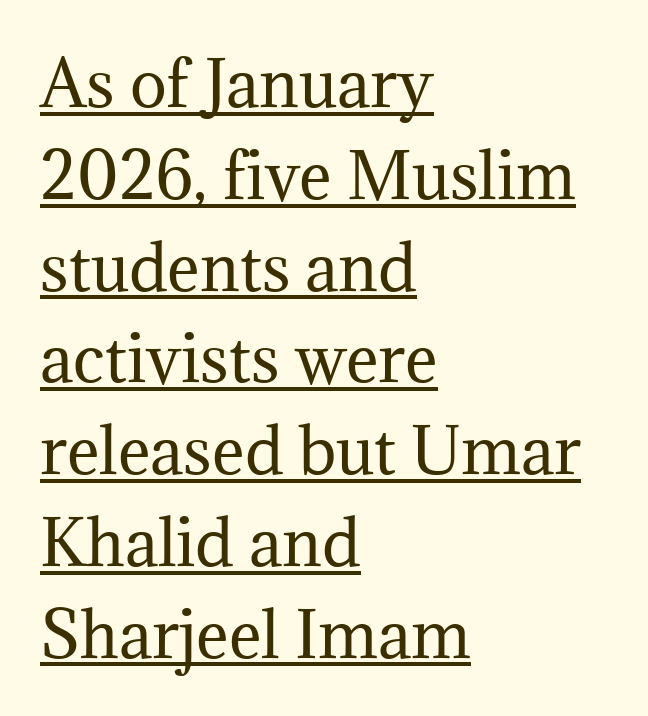
A classic flush-left, rag-right setting is used for this passage. The letters stand upright; this is a roman face. Each letter's strokes conclude with small projecting serifs. Weight: regular or lighter. The passage shown stacks its lines at a standard gap. In designer terms, the underline attribute is active on this setting.
